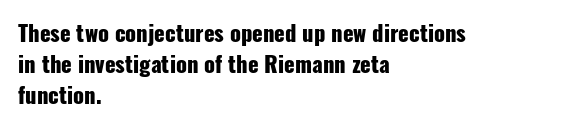
The image shows 22 px bold type, upright; set left-aligned, normal line spacing (1.4x), normal letter spacing, not underlined.
